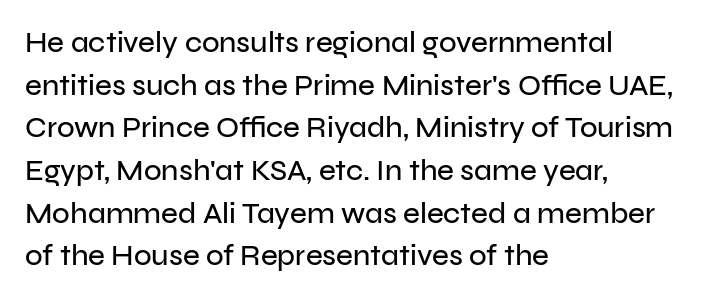
Honestly, there is no underline to notice here at all. Are there feet on the stems? There aren't — it's a sans. The lettering holds an erect, upright posture throughout. One-word summary of the alignment: left. Nothing unusual about the tracking: characters are spaced as the font intends. The space between consecutive lines is moderate.
